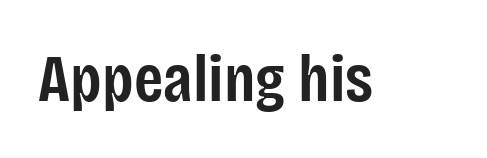
Q: Is the text bold? A: Semi-bold.
Q: Is the text italic (slanted)? A: No, it is upright.
Q: Is the typeface a serif or a sans-serif typeface? A: Sans-serif.
Q: Is the text underlined? A: No.
Q: Is the spacing between letters normal or unusually wide? A: Normal.
Q: Width (condensed, normal, or wide)? A: Condensed.
Q: Stroke contrast? A: Low.
Q: x-height? A: Large.
Q: Monospaced? A: No.
